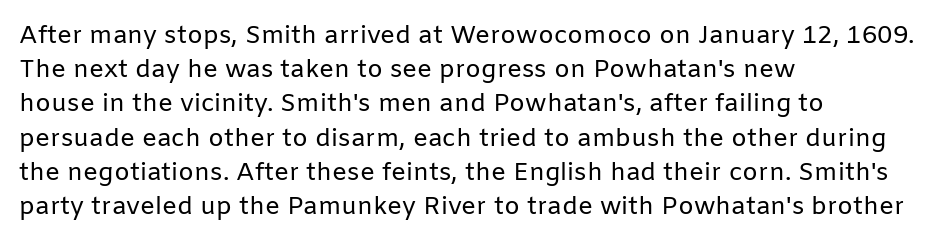
The area under the type is left untouched. A roman cut, with each character standing at attention. Observe the ordinary spacing: letters are neighbours, not strangers. Notice how the passage keeps a crisp vertical edge on the left only.
